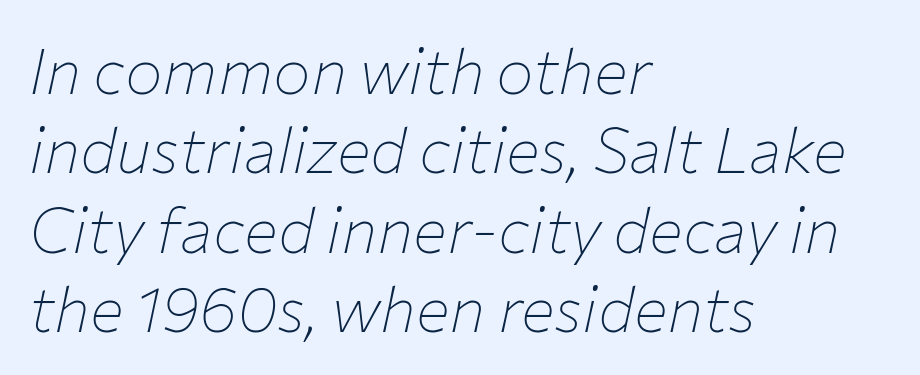
An italicized treatment has been applied to the whole sample. The baseline area is clear. The letters look calm and open, with moderate or lighter stems. Character widths vary here, with narrow letters taking less room than wide ones.
